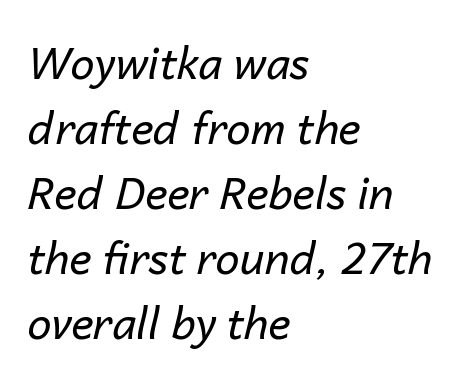
Q: Is the text bold? A: No.
Q: Is the text italic (slanted)? A: Yes, it leans right by about 14 degrees.
Q: Is the text underlined? A: No.
Q: How is the paragraph aligned? A: Left-aligned.
Q: Is the spacing between letters normal or unusually wide? A: Normal.
Q: Is the spacing between lines tight, normal or loose? A: Normal.
Q: Width (condensed, normal, or wide)? A: Normal.
Q: Stroke contrast? A: Low.
Q: x-height? A: Medium.
Q: Monospaced? A: No.
